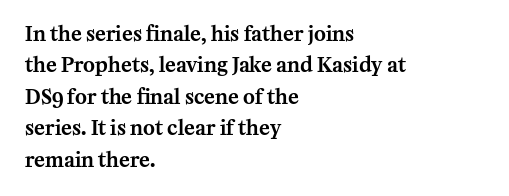
Compared with a centered layout, this one pins lines to the left instead. The space beneath each line is pristine and unruled. The passage shown stacks its lines at a standard gap. Do the letters lean? They stand straight. Spacing between characters is what you'd get straight out of the box.
